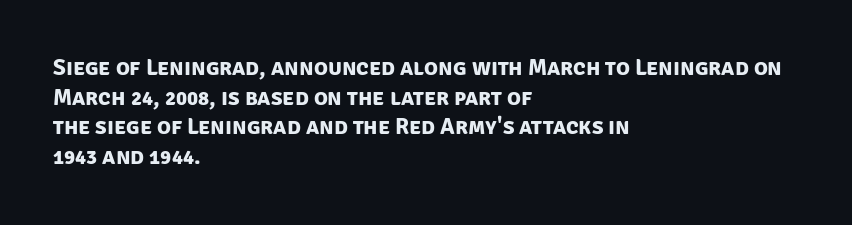
Plain, unruled lines of type. What weight is shown? A full bold with thick strokes. Rows of type keep a routine distance in the vertical direction. Students, note that the glyphs here touch the page at normal intervals. In CSS terms this would be text-align: left.
